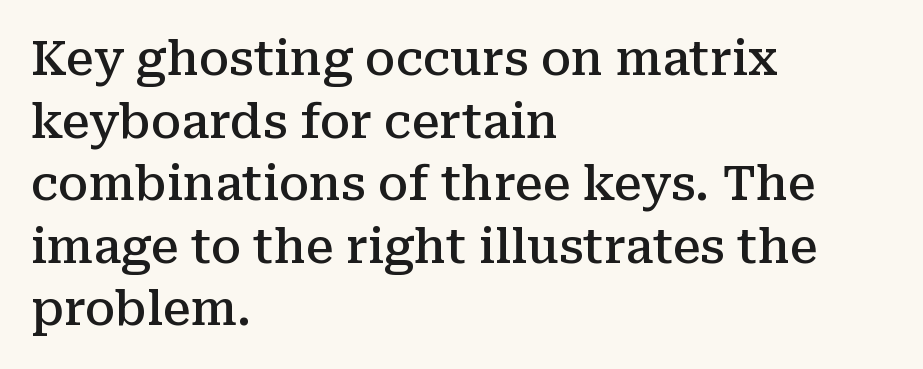
{"serif": "yes", "italic": "no", "bold": "semi", "weight": "semibold", "width": "normal", "stroke_contrast": "medium", "x_height": "medium", "monospaced": "no", "underline": "no", "align": "left", "line_spacing": "normal", "line_spacing_ratio": 1.33, "letter_spacing": "normal", "letter_spacing_em": 0.0, "glyph_px": 47}
